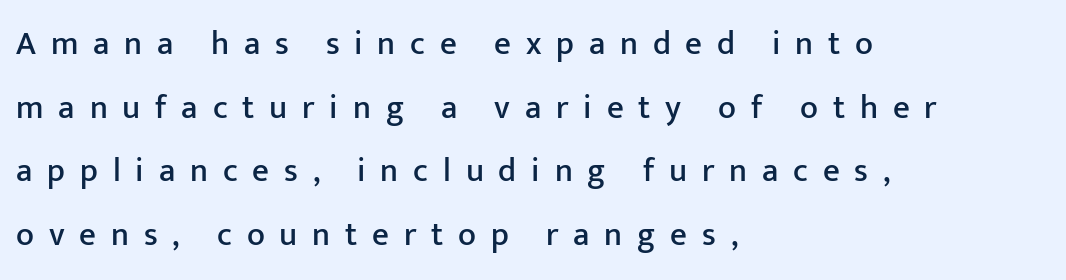
{"serif": "no", "italic": "no", "width": "normal", "stroke_contrast": "low", "x_height": "medium", "monospaced": "no", "underline": "no", "align": "left", "line_spacing": "loose", "line_spacing_ratio": 1.93, "letter_spacing": "wide", "letter_spacing_em": 0.45, "glyph_px": 33}
